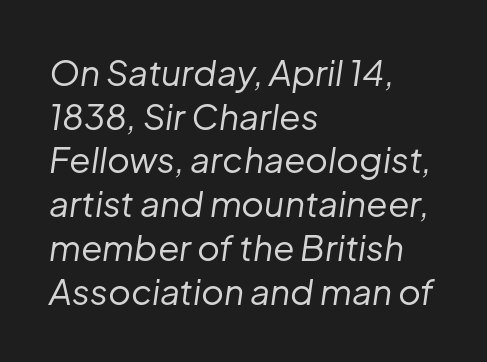
The image shows 35 px regular-weight type, italic (leaning right); set left-aligned, normal line spacing (1.25x), normal letter spacing, not underlined; low stroke contrast and a medium x-height.
